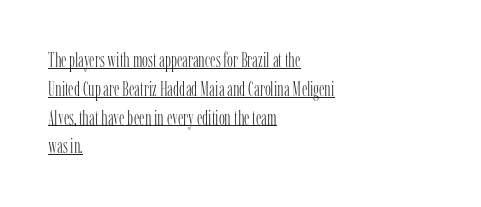
Weight: regular or lighter. Tall strokes in this sample are plumb rather than angled. This sample keeps an unexceptional amount of space between lines. The horizontal fit of the characters is conventional and even. The glyphs are accompanied by a horizontal stroke just below them. The text block is weighted toward the left margin, trailing off unevenly rightward.
